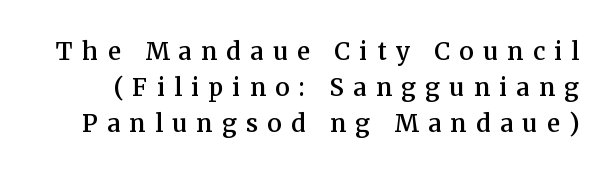
Beneath every word, the page is bare. One glance says typical: line gaps are just what's usual. Typographic density is moderately raised because the face is semibold. Spacing between characters has been opened up far beyond the box default.
